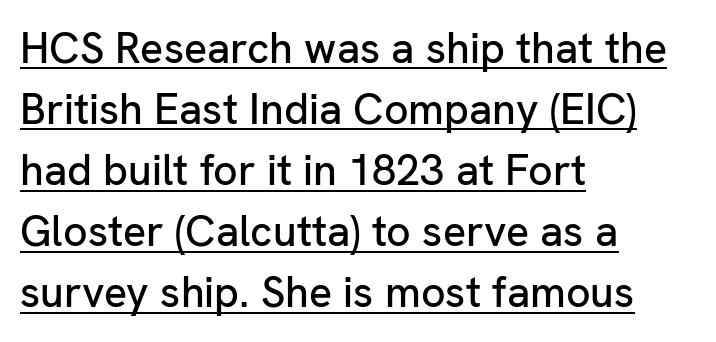
The image shows 43 px sans-serif type, upright; set left-aligned, normal line spacing (1.42x), normal letter spacing, underlined; low stroke contrast and a medium x-height.
